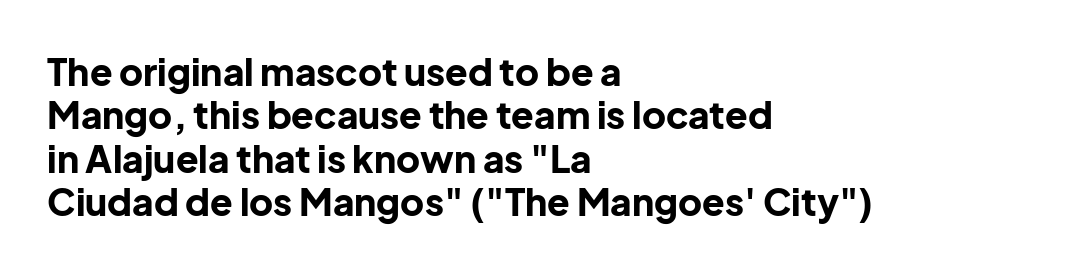
{"serif": "no", "italic": "no", "bold": "yes", "weight": "bold", "width": "normal", "stroke_contrast": "low", "x_height": "medium", "monospaced": "no", "underline": "no", "align": "left", "line_spacing_ratio": 1.17, "letter_spacing": "normal", "letter_spacing_em": 0.0, "glyph_px": 37}
